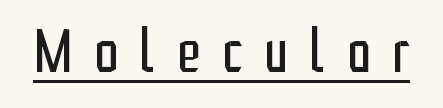
The image shows 60 px regular-weight, condensed sans-serif type, upright; set unusually wide letter spacing (+0.36 em), underlined; low stroke contrast and a medium x-height.
